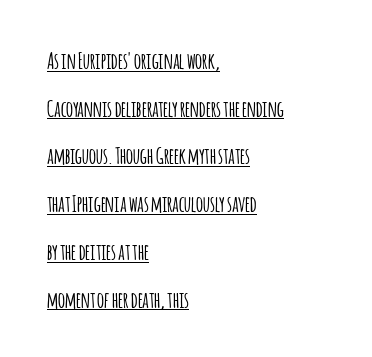
{"italic": "no", "underline": "yes", "align": "left", "line_spacing": "loose", "line_spacing_ratio": 2.17, "letter_spacing": "normal", "letter_spacing_em": 0.0, "glyph_px": 22}
